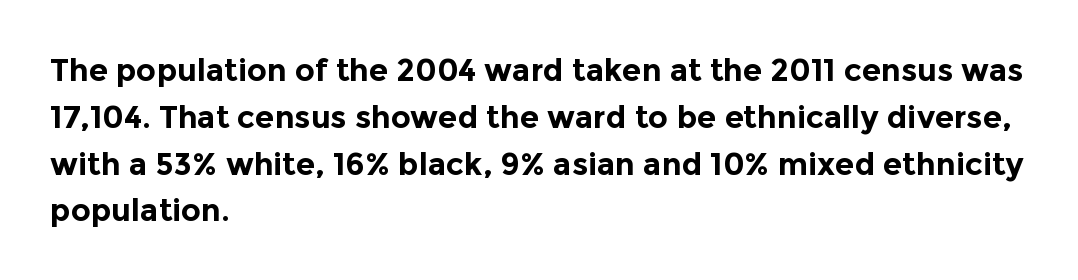
You could not count columns in this text — the font is proportionally spaced. Is the letter spacing exaggerated? No — it looks like the ordinary default. The foot of each line stays bare and open. The letters stand upright; this is a roman face. Is the type bold? Yes — the strokes are clearly thick and heavy. Each letter's strokes conclude bluntly, with no projecting serifs.
